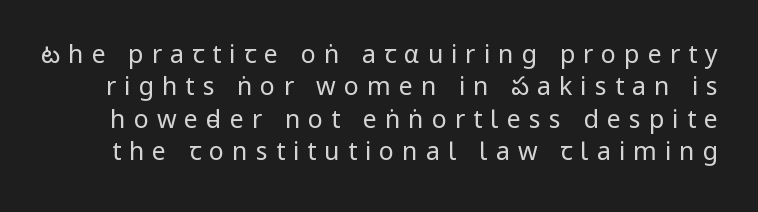
Q: Is the text bold? A: No.
Q: Is the text italic (slanted)? A: No, it is upright.
Q: Is the text underlined? A: No.
Q: Is the spacing between letters normal or unusually wide? A: Unusually wide.
Q: Is the spacing between lines tight, normal or loose? A: Normal.
